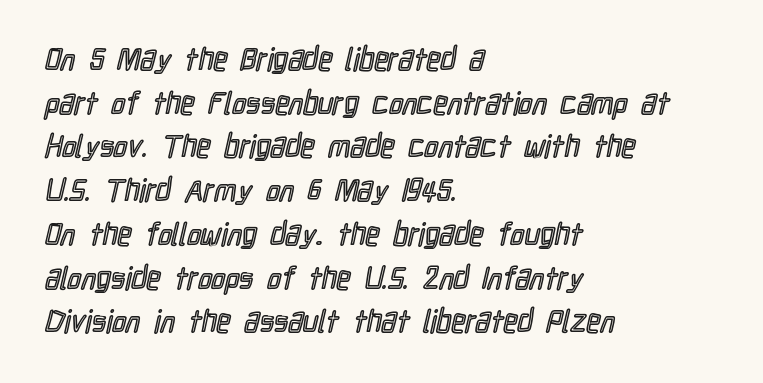
This rendering uses left alignment, leaving the right contour irregular. Evenly set lines give the paragraph a standard silhouette. Each word holds together tightly as a unit, with standard inter-letter gaps.
